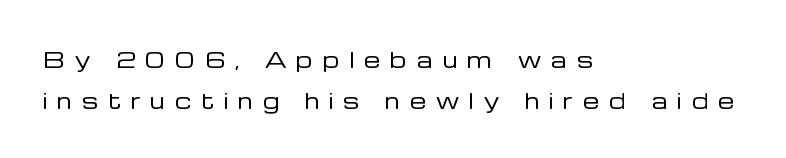
Q: Is the text bold? A: No.
Q: Is the text italic (slanted)? A: No, it is upright.
Q: Is the text underlined? A: No.
Q: How is the paragraph aligned? A: Left-aligned.
Q: Is the spacing between letters normal or unusually wide? A: Unusually wide.
Q: Is the spacing between lines tight, normal or loose? A: Loose.
